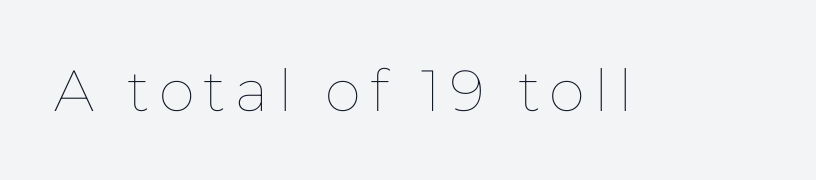
{"italic": "no", "bold": "no", "weight": "thin", "width": "normal", "stroke_contrast": "low", "x_height": "medium", "monospaced": "no", "underline": "no", "glyph_px": 58}
